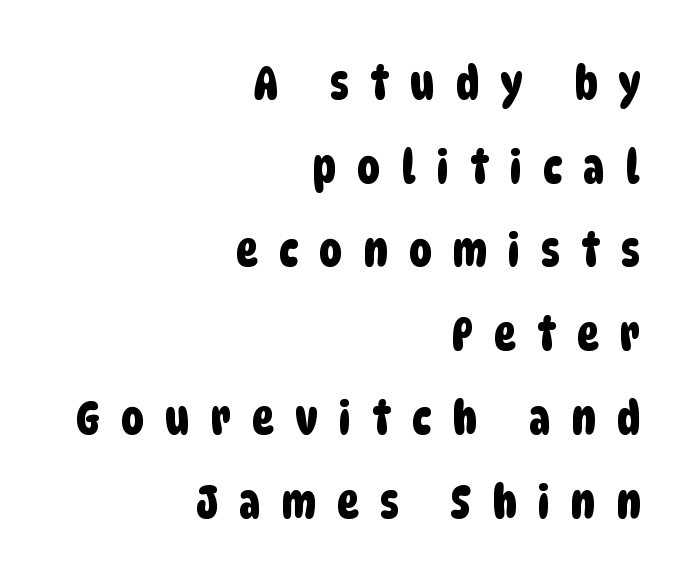
{"serif": "no", "width": "condensed", "stroke_contrast": "low", "x_height": "large", "monospaced": "no", "underline": "no", "align": "right", "line_spacing_ratio": 1.82, "letter_spacing": "wide", "letter_spacing_em": 0.46, "glyph_px": 46}
